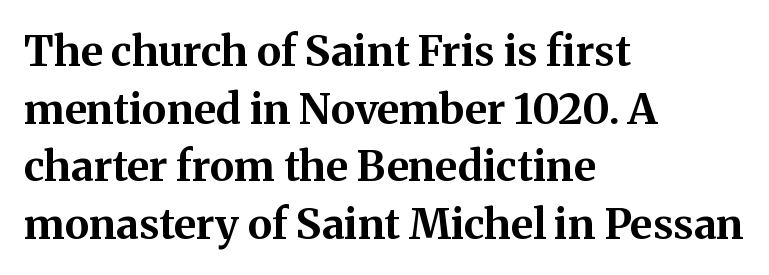
{"serif": "yes", "italic": "no", "bold": "yes", "weight": "bold", "width": "normal", "stroke_contrast": "medium", "x_height": "medium", "monospaced": "no", "underline": "no", "align": "left", "line_spacing": "normal", "line_spacing_ratio": 1.37, "letter_spacing": "normal", "letter_spacing_em": 0.0, "glyph_px": 42}
